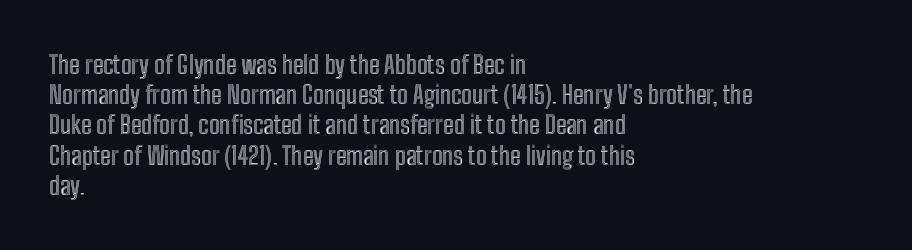
{"italic": "no", "underline": "no", "align": "left", "line_spacing_ratio": 1.21, "letter_spacing": "normal", "letter_spacing_em": 0.0, "glyph_px": 25}
